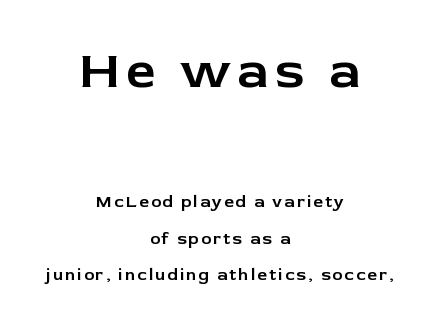
{"serif": "no", "italic": "no", "width": "normal", "stroke_contrast": "low", "x_height": "medium", "monospaced": "no", "underline": "no", "align": "center", "line_spacing": "loose", "line_spacing_ratio": 2.15, "larger_block": "first", "size_ratio": 3.06, "glyph_px": 52}
